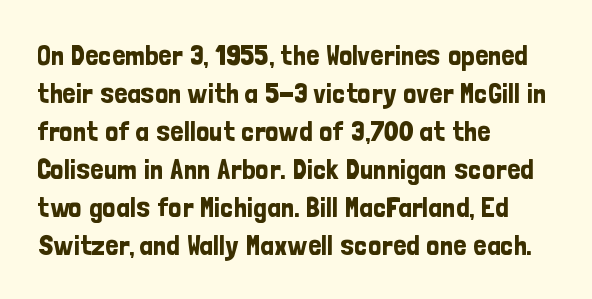
Q: Is the text italic (slanted)? A: No, it is upright.
Q: Is the typeface a serif or a sans-serif typeface? A: Sans-serif.
Q: Is the text underlined? A: No.
Q: How is the paragraph aligned? A: Left-aligned.
Q: Is the spacing between letters normal or unusually wide? A: Normal.
Q: Is the spacing between lines tight, normal or loose? A: Normal.
Q: Width (condensed, normal, or wide)? A: Condensed.
Q: Stroke contrast? A: Low.
Q: x-height? A: Medium.
Q: Monospaced? A: No.
